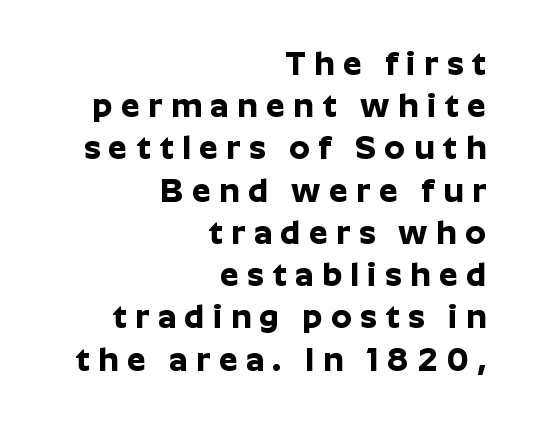
Compared with typical paragraphs, the rows here are spaced about the same. One-word summary of the alignment: right. Unmarked baselines from the first word to the last. Italic: no, the glyphs are upright roman. Grotesque or geometric, the face here clearly has no serifs.
